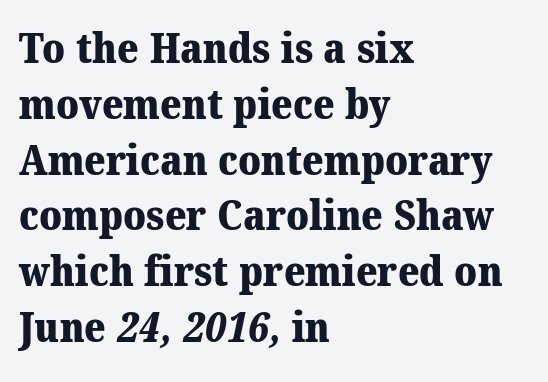
Q: Is the text bold? A: Yes.
Q: Is the typeface a serif or a sans-serif typeface? A: Serif.
Q: Is the text underlined? A: No.
Q: How is the paragraph aligned? A: Left-aligned.
Q: Is the spacing between letters normal or unusually wide? A: Normal.
Q: Is the spacing between lines tight, normal or loose? A: Normal.
Q: Width (condensed, normal, or wide)? A: Normal.
Q: Stroke contrast? A: Medium.
Q: x-height? A: Medium.
Q: Monospaced? A: No.
